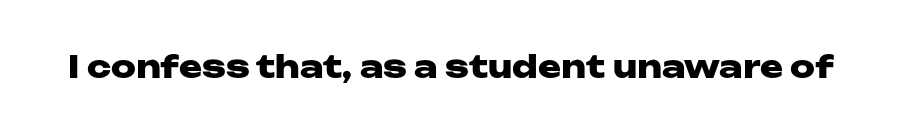
{"serif": "no", "italic": "no", "bold": "yes", "weight": "heavy", "width": "wide", "stroke_contrast": "low", "x_height": "medium", "monospaced": "no", "underline": "no", "letter_spacing": "normal", "letter_spacing_em": 0.0, "glyph_px": 31}
